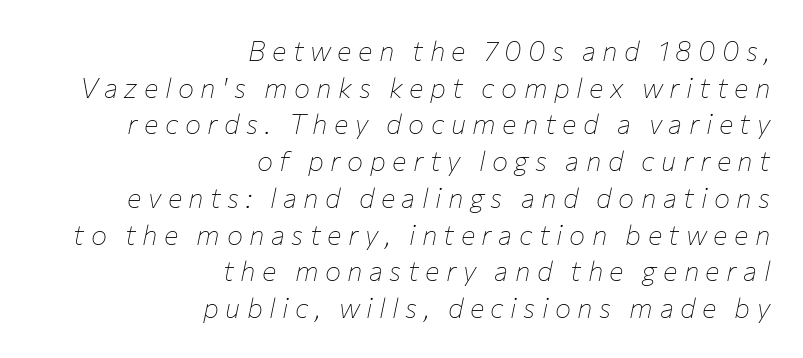
Q: Is the text bold? A: No.
Q: Is the text italic (slanted)? A: Yes, it leans right by about 12 degrees.
Q: Is the text underlined? A: No.
Q: How is the paragraph aligned? A: Right-aligned.
Q: Is the spacing between letters normal or unusually wide? A: Unusually wide.
Q: Is the spacing between lines tight, normal or loose? A: Normal.
